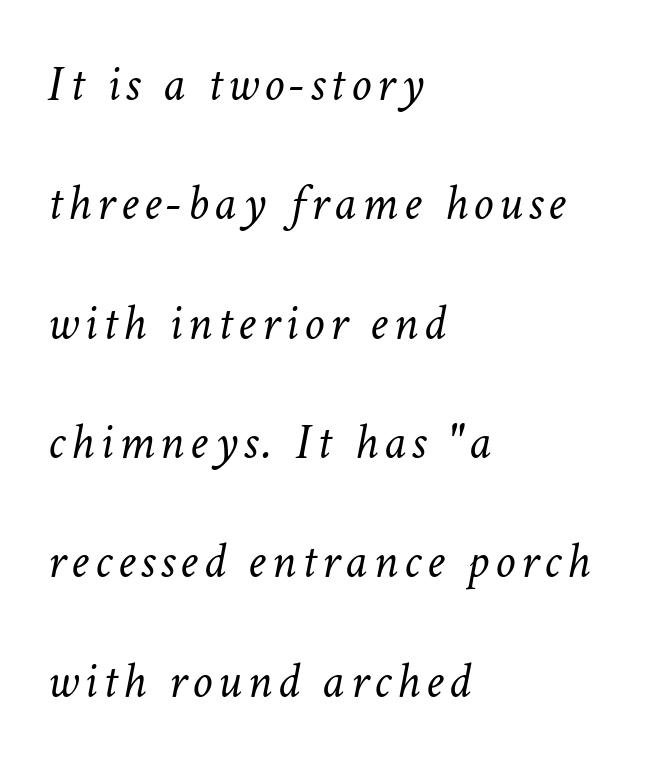
{"italic": "yes", "lean": "right", "slant_degrees": 11, "bold": "no", "weight": "light", "width": "normal", "stroke_contrast": "low", "x_height": "medium", "monospaced": "no", "underline": "no", "align": "left", "line_spacing": "loose", "line_spacing_ratio": 2.34, "glyph_px": 51}
